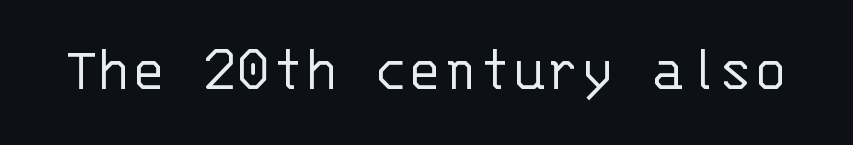
Q: Is the text bold? A: No.
Q: Is the text italic (slanted)? A: No, it is upright.
Q: Is the typeface a serif or a sans-serif typeface? A: Sans-serif.
Q: Is the text underlined? A: No.
Q: Is the spacing between letters normal or unusually wide? A: Normal.
Q: Width (condensed, normal, or wide)? A: Normal.
Q: Stroke contrast? A: Low.
Q: x-height? A: Large.
Q: Monospaced? A: Yes.
